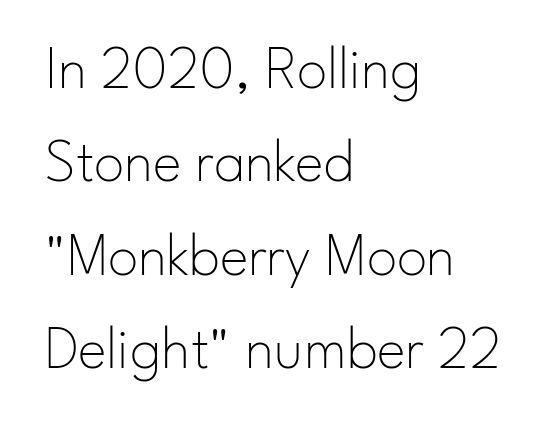
Q: Is the text bold? A: No.
Q: Is the text italic (slanted)? A: No, it is upright.
Q: Is the typeface a serif or a sans-serif typeface? A: Sans-serif.
Q: Is the text underlined? A: No.
Q: How is the paragraph aligned? A: Left-aligned.
Q: Is the spacing between letters normal or unusually wide? A: Normal.
Q: Is the spacing between lines tight, normal or loose? A: Normal.
Q: Width (condensed, normal, or wide)? A: Normal.
Q: Stroke contrast? A: Low.
Q: x-height? A: Small.
Q: Monospaced? A: No.
